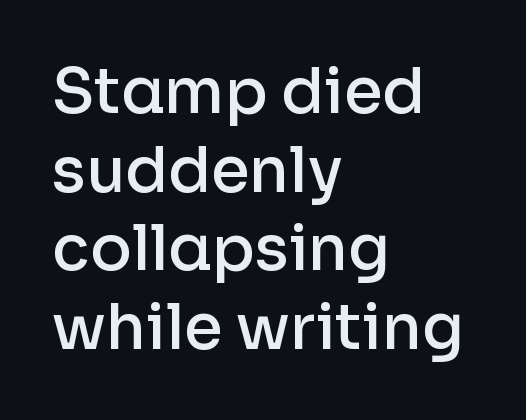
{"serif": "no", "italic": "no", "bold": "semi", "weight": "semibold", "width": "normal", "stroke_contrast": "low", "x_height": "medium", "monospaced": "no", "underline": "no", "align": "left", "line_spacing": "normal", "line_spacing_ratio": 1.27, "letter_spacing": "normal", "letter_spacing_em": 0.0, "glyph_px": 62}
